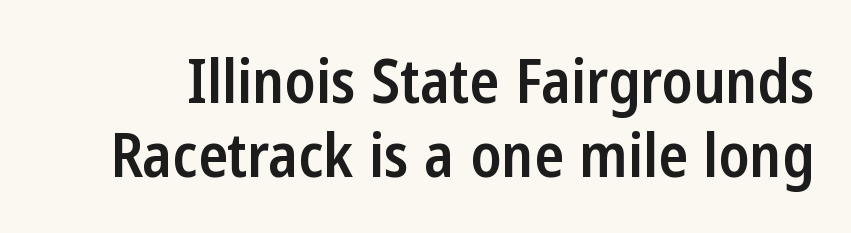
{"serif": "no", "italic": "no", "bold": "semi", "weight": "semibold", "width": "condensed", "stroke_contrast": "low", "x_height": "medium", "monospaced": "no", "underline": "no", "line_spacing_ratio": 1.22, "letter_spacing": "normal", "letter_spacing_em": 0.0, "glyph_px": 61}
